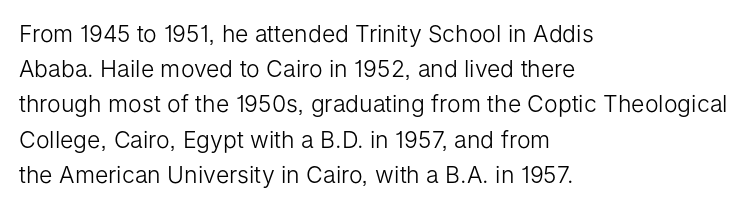
{"italic": "no", "bold": "no", "underline": "no", "align": "left", "line_spacing": "normal", "line_spacing_ratio": 1.53, "letter_spacing": "normal", "letter_spacing_em": 0.0, "glyph_px": 23}
